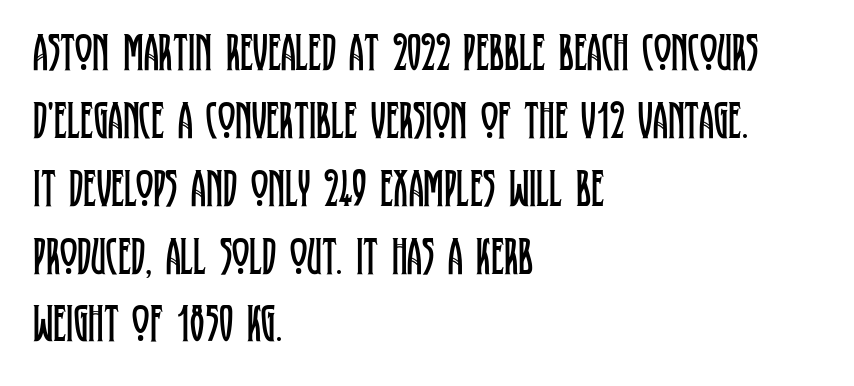
{"serif": "yes", "italic": "no", "bold": "no", "weight": "regular", "width": "condensed", "stroke_contrast": "low", "x_height": "large", "monospaced": "no", "underline": "no", "align": "left", "line_spacing": "normal", "line_spacing_ratio": 1.28, "letter_spacing": "normal", "letter_spacing_em": 0.0, "glyph_px": 53}
